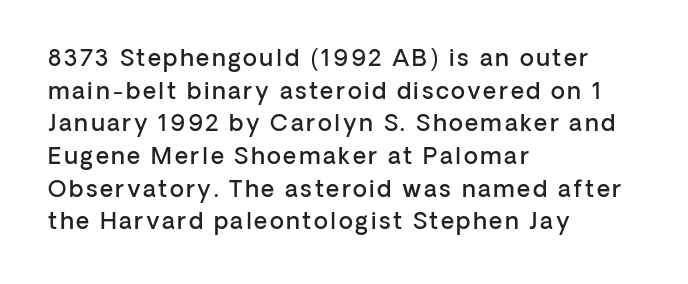
Q: Is the text bold? A: Semi-bold.
Q: Is the text italic (slanted)? A: No, it is upright.
Q: Is the text underlined? A: No.
Q: How is the paragraph aligned? A: Left-aligned.
Q: Is the spacing between lines tight, normal or loose? A: Normal.
